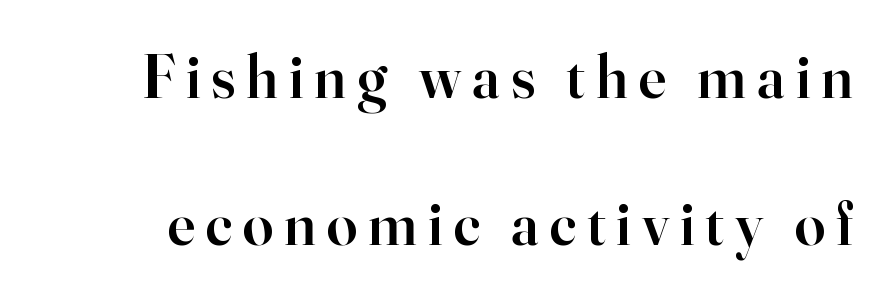
Each letter's strokes conclude with small projecting serifs. Quick note: underline off. What's the leading like? Stretched, with rows far apart. As a designer I'd log this as weight 600, semibold. Designer's note — italics off, roman on.
